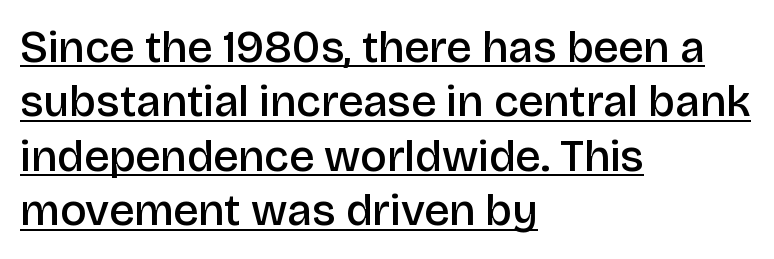
Q: Is the text bold? A: Semi-bold.
Q: Is the text italic (slanted)? A: No, it is upright.
Q: Is the typeface a serif or a sans-serif typeface? A: Sans-serif.
Q: Is the text underlined? A: Yes.
Q: How is the paragraph aligned? A: Left-aligned.
Q: Is the spacing between letters normal or unusually wide? A: Normal.
Q: Width (condensed, normal, or wide)? A: Normal.
Q: Stroke contrast? A: Low.
Q: x-height? A: Large.
Q: Monospaced? A: No.
